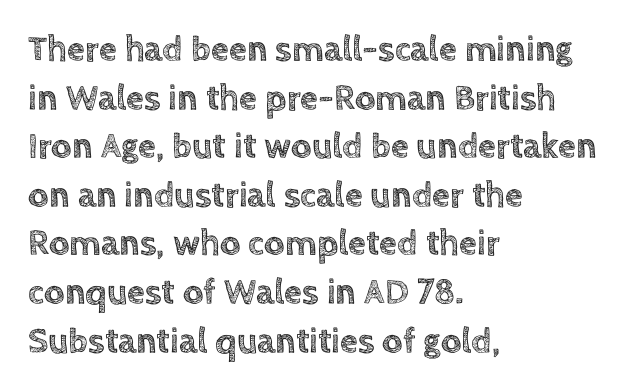
Plain, unruled lines of type. Note the varied advance widths — an 'i' is clearly narrower than an 'm'. Do the letters lean? They stand straight. Notice how descenders clear the ascenders below comfortably — that's standard leading. These lines stack with their left ends in a neat column.
